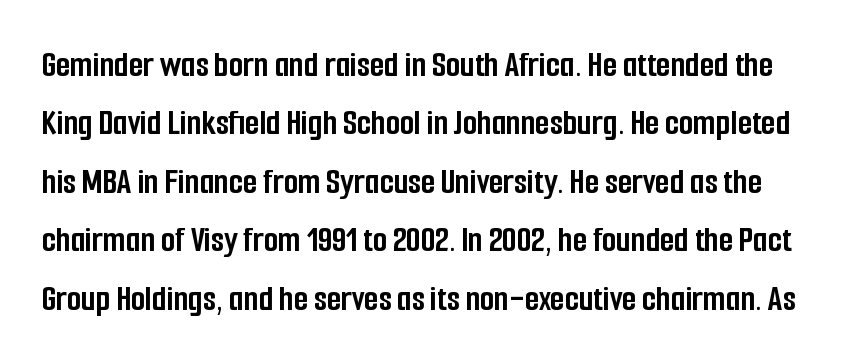
The image shows 37 px semibold, condensed sans-serif type, upright; set normal line spacing (1.58x), normal letter spacing, not underlined; low stroke contrast and a medium x-height.
